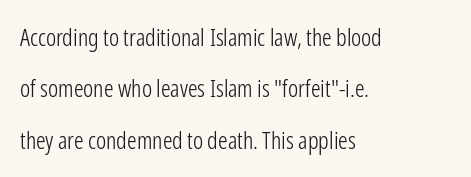
{"italic": "no", "bold": "no", "underline": "no", "align": "left", "line_spacing": "loose", "line_spacing_ratio": 2.14, "letter_spacing": "normal", "letter_spacing_em": 0.0, "glyph_px": 24}
